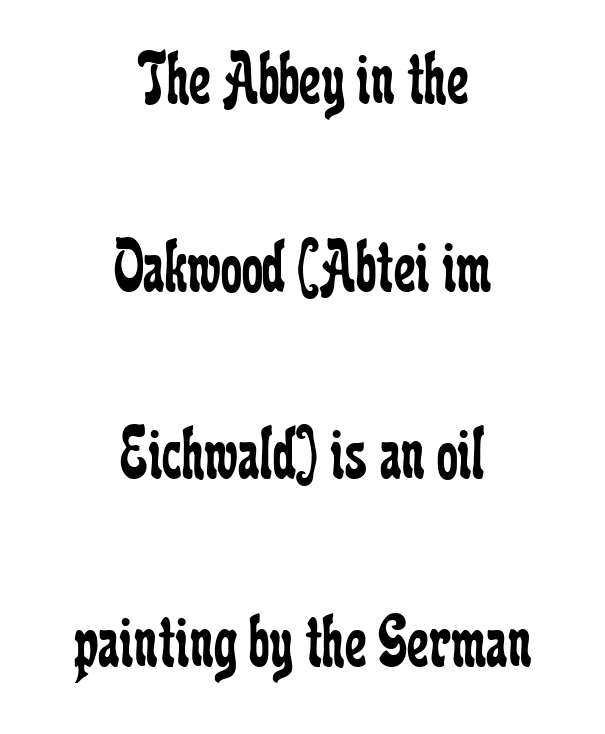
{"serif": "yes", "italic": "no", "bold": "no", "weight": "regular", "width": "condensed", "stroke_contrast": "low", "x_height": "medium", "monospaced": "no", "underline": "no", "align": "center", "line_spacing": "loose", "line_spacing_ratio": 2.47, "letter_spacing": "normal", "letter_spacing_em": 0.0, "glyph_px": 76}
